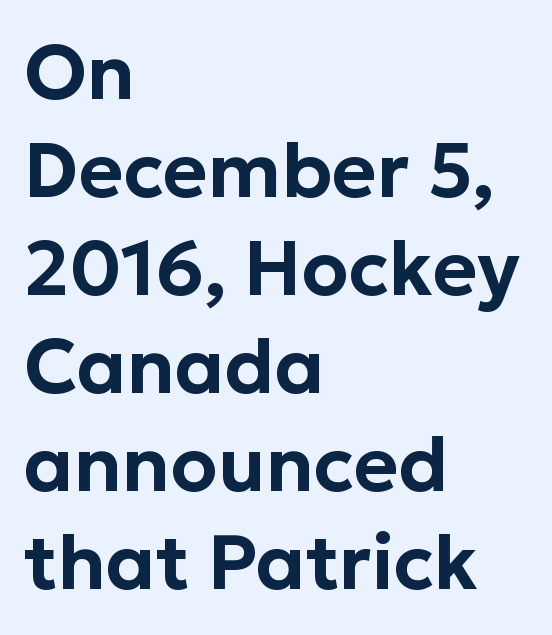
Unlike italic type, these characters show no tilt at all. Inter-character spacing is left at the font's built-in metrics. Every row of glyphs begins at an identical x-position on the left. This sample keeps an unexceptional amount of space between lines. Typographically, this falls in the sans-serif category. Spacing verdict: proportional, widths tailored to each character.
